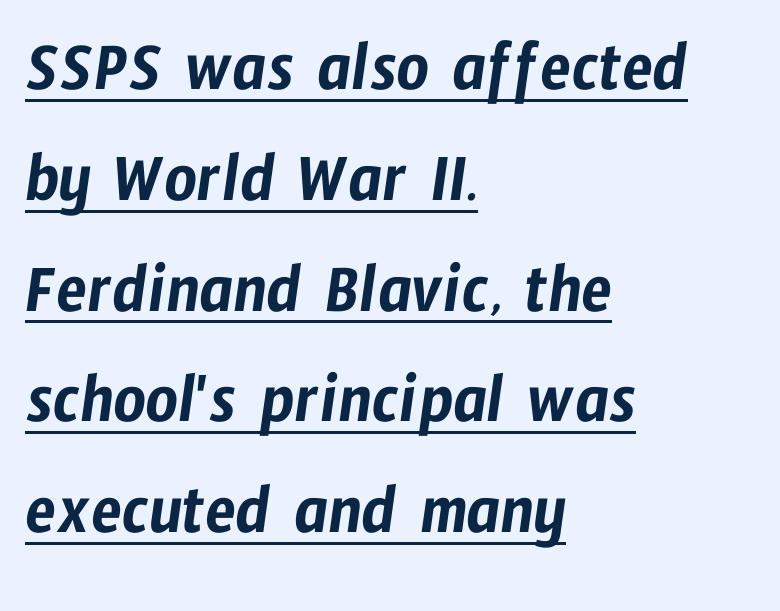
The image shows 71 px condensed sans-serif type; set left-aligned, normal line spacing (1.56x), normal letter spacing, underlined; low stroke contrast and a medium x-height.
